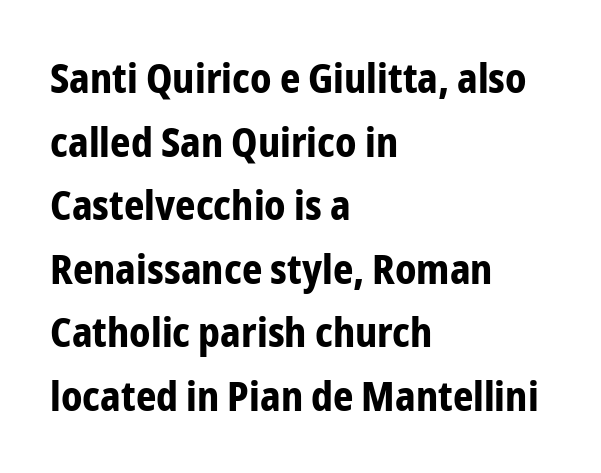
Q: Is the text bold? A: Yes.
Q: Is the text italic (slanted)? A: No, it is upright.
Q: Is the typeface a serif or a sans-serif typeface? A: Sans-serif.
Q: Is the text underlined? A: No.
Q: How is the paragraph aligned? A: Left-aligned.
Q: Is the spacing between letters normal or unusually wide? A: Normal.
Q: Is the spacing between lines tight, normal or loose? A: Normal.
Q: Width (condensed, normal, or wide)? A: Condensed.
Q: Stroke contrast? A: Low.
Q: x-height? A: Medium.
Q: Monospaced? A: No.
